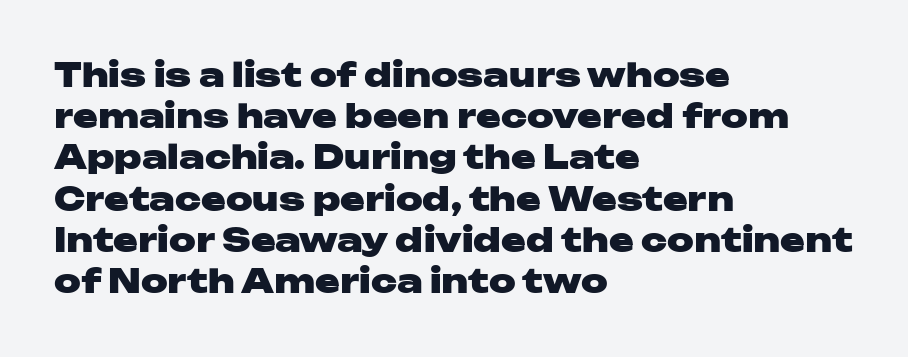
Q: Is the text bold? A: Yes.
Q: Is the text italic (slanted)? A: No, it is upright.
Q: Is the typeface a serif or a sans-serif typeface? A: Sans-serif.
Q: Is the text underlined? A: No.
Q: How is the paragraph aligned? A: Left-aligned.
Q: Is the spacing between letters normal or unusually wide? A: Normal.
Q: Is the spacing between lines tight, normal or loose? A: Normal.
Q: Width (condensed, normal, or wide)? A: Wide.
Q: Stroke contrast? A: Low.
Q: x-height? A: Medium.
Q: Monospaced? A: No.
